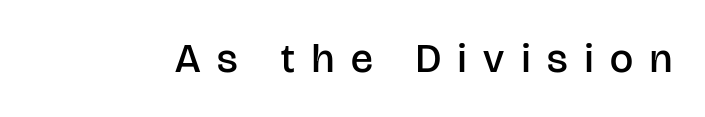
Q: Is the text bold? A: Semi-bold.
Q: Is the text italic (slanted)? A: No, it is upright.
Q: Is the typeface a serif or a sans-serif typeface? A: Sans-serif.
Q: Is the text underlined? A: No.
Q: Is the spacing between letters normal or unusually wide? A: Unusually wide.
Q: Width (condensed, normal, or wide)? A: Normal.
Q: Stroke contrast? A: Low.
Q: x-height? A: Large.
Q: Monospaced? A: No.
